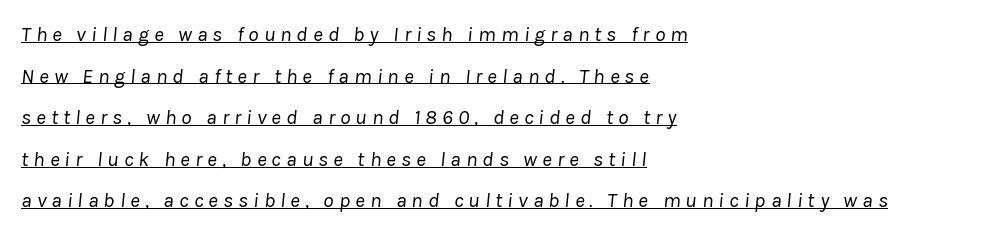
{"italic": "yes", "lean": "right", "slant_degrees": 8, "bold": "no", "underline": "yes", "align": "left", "line_spacing": "loose", "line_spacing_ratio": 1.98, "letter_spacing": "wide", "letter_spacing_em": 0.24, "glyph_px": 21}
